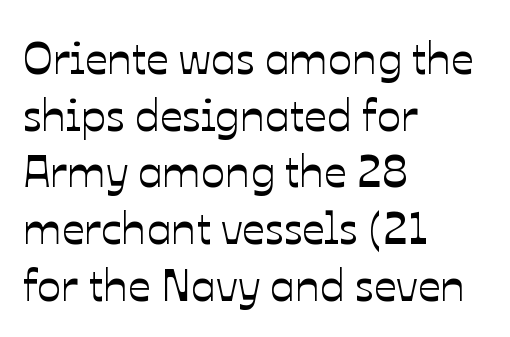
{"italic": "no", "width": "normal", "stroke_contrast": "low", "x_height": "medium", "monospaced": "no", "underline": "no", "align": "left", "line_spacing": "normal", "line_spacing_ratio": 1.26, "letter_spacing": "normal", "letter_spacing_em": 0.0, "glyph_px": 45}
